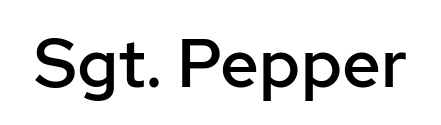
The image shows 68 px semibold sans-serif type, upright; set normal letter spacing, not underlined; low stroke contrast and a medium x-height.
